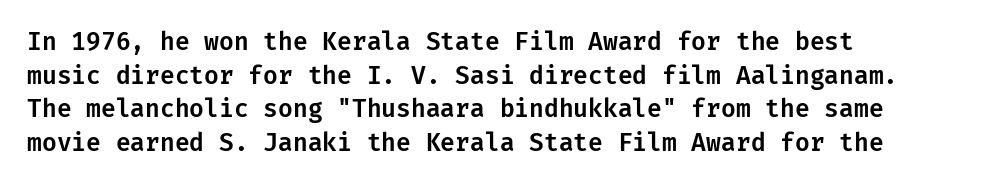
Q: Is the text italic (slanted)? A: No, it is upright.
Q: Is the text underlined? A: No.
Q: How is the paragraph aligned? A: Left-aligned.
Q: Is the spacing between letters normal or unusually wide? A: Normal.
Q: Is the spacing between lines tight, normal or loose? A: Normal.
